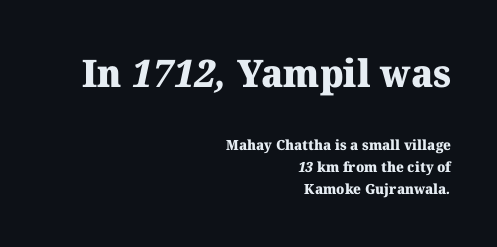
The image shows 38 px heavy serif type; set right-aligned, normal line spacing (1.55x), normal letter spacing, not underlined; the first (top) block is 2.71x larger; medium stroke contrast and a medium x-height.
